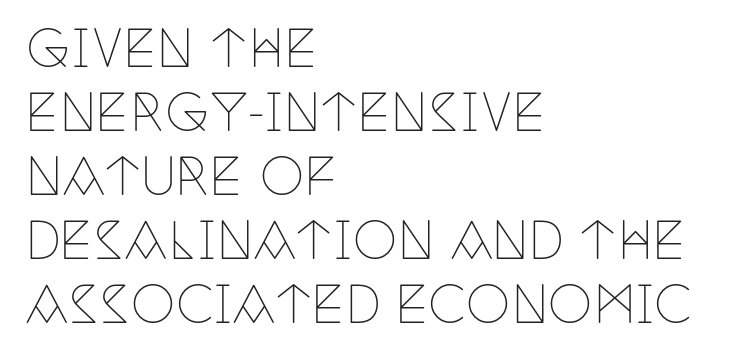
The image shows 50 px thin, condensed serif type, upright; set left-aligned, normal line spacing (1.28x), normal letter spacing, not underlined; low stroke contrast and a large x-height.
